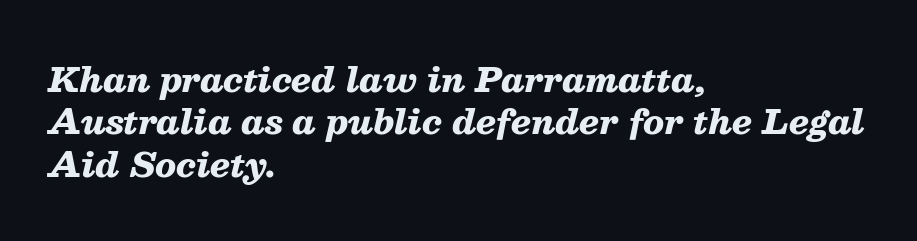
Q: Is the text bold? A: Yes.
Q: Is the text italic (slanted)? A: Yes, it leans right by about 13 degrees.
Q: Is the text underlined? A: No.
Q: How is the paragraph aligned? A: Left-aligned.
Q: Is the spacing between letters normal or unusually wide? A: Normal.
Q: Is the spacing between lines tight, normal or loose? A: Normal.
Q: Width (condensed, normal, or wide)? A: Normal.
Q: Stroke contrast? A: Medium.
Q: x-height? A: Medium.
Q: Monospaced? A: No.
